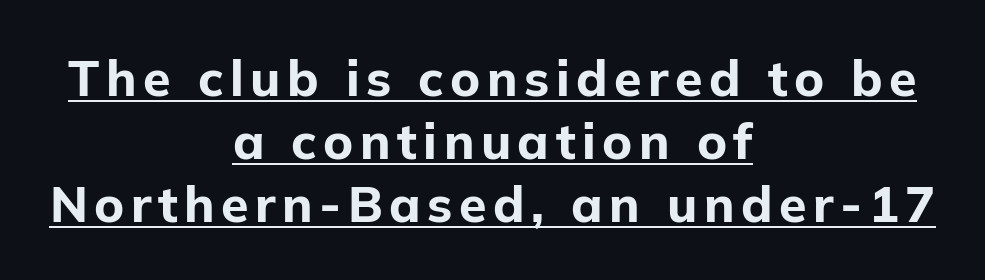
Summary of vertical rhythm: regular, with standard interline spacing. Unlike a traditional serif, this face leaves its strokes unadorned. Has an underline been added? It has. A roman cut, with each character standing at attention.
